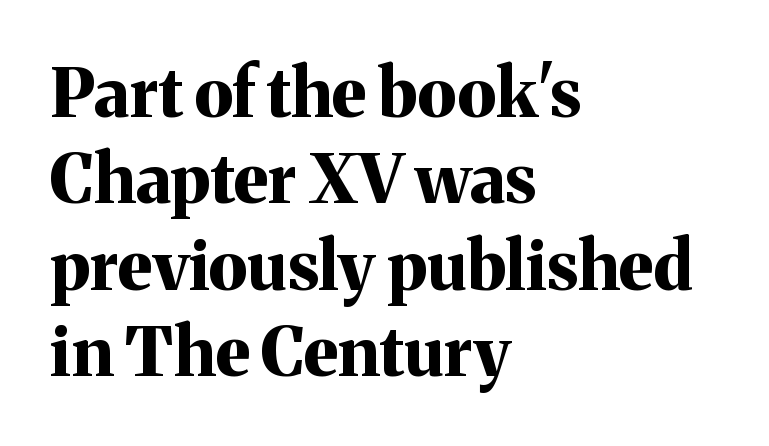
{"serif": "yes", "italic": "no", "bold": "yes", "weight": "bold", "width": "normal", "stroke_contrast": "medium", "x_height": "medium", "monospaced": "no", "underline": "no", "align": "left", "line_spacing": "normal", "line_spacing_ratio": 1.27, "letter_spacing": "normal", "letter_spacing_em": 0.0, "glyph_px": 68}
